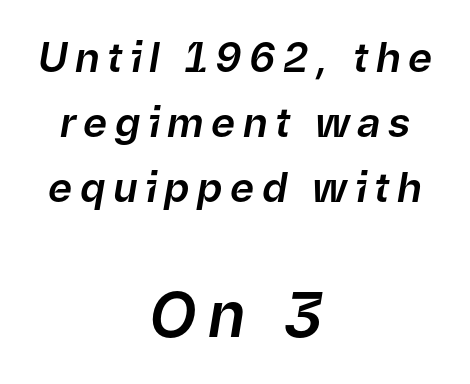
The image shows 62 px text type, italic (leaning right); set centered, normal line spacing (1.58x), not underlined; the second (bottom) block is 1.51x larger; low stroke contrast and a medium x-height.
